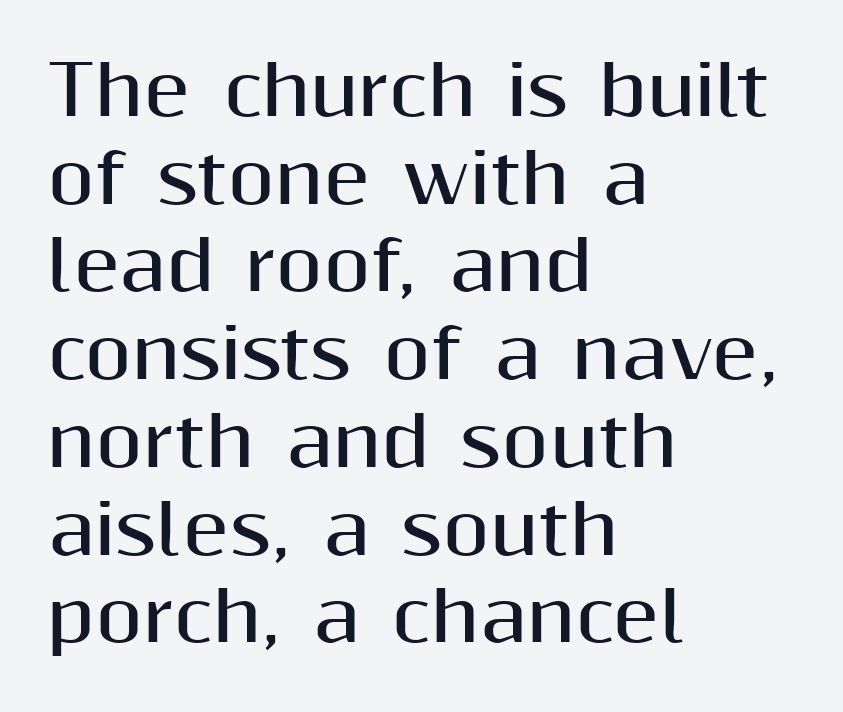
The image shows 68 px bold sans-serif type, upright; set left-aligned, normal line spacing (1.29x), normal letter spacing, not underlined; medium stroke contrast and a medium x-height.
